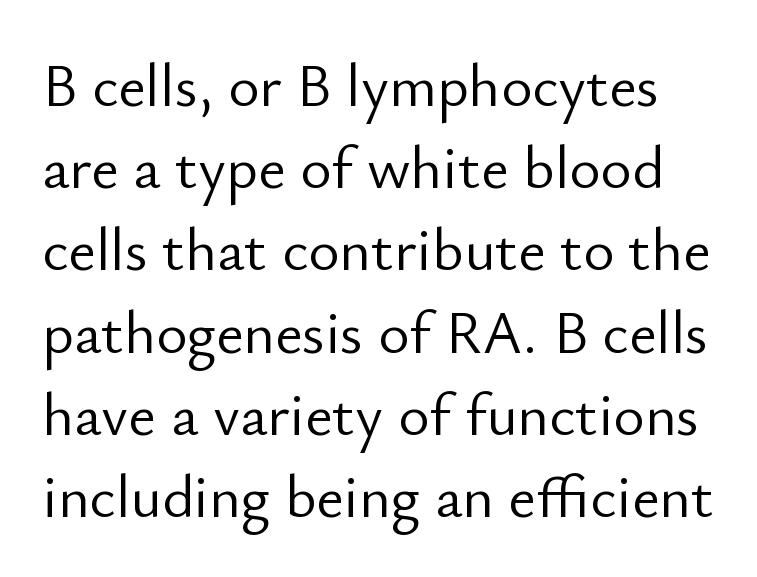
A sans-serif font was chosen for this passage. The typography opts for an upright posture over an oblique one. The typesetting does not lean heavy: it is not bold. How are the letters spaced? Ordinarily, with no added tracking. One glance says typical: line gaps are just what's usual. Plain, unruled lines of type.
